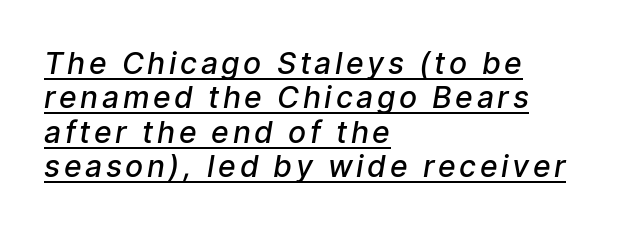
{"serif": "no", "bold": "semi", "weight": "semibold", "width": "normal", "stroke_contrast": "low", "x_height": "medium", "monospaced": "no", "underline": "yes", "align": "left", "line_spacing": "tight", "line_spacing_ratio": 1.15, "glyph_px": 30}
